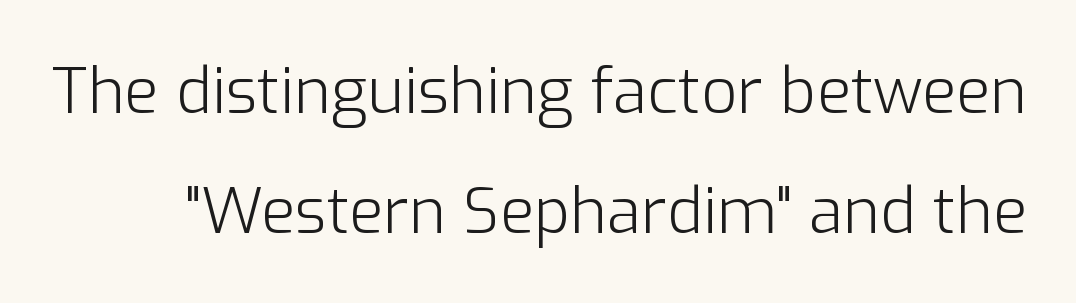
The image shows 63 px light sans-serif type, upright; set loose line spacing (1.9x), normal letter spacing, not underlined; low stroke contrast and a medium x-height.
